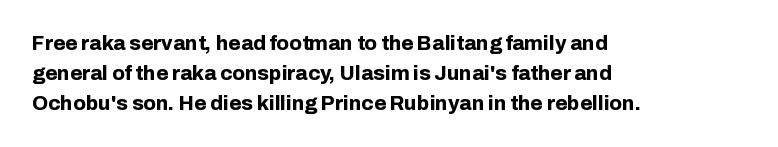
The image shows 20 px bold type, upright; set left-aligned, normal line spacing (1.5x), normal letter spacing, not underlined.
